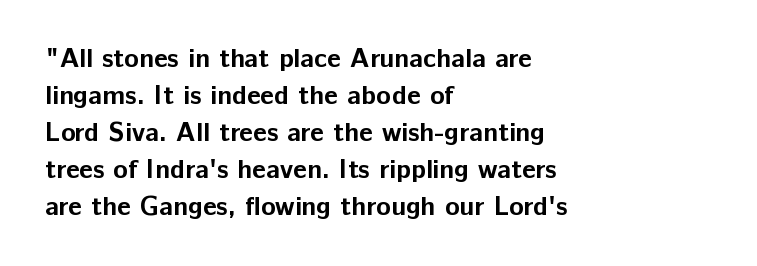
The image shows 27 px bold type, upright; set left-aligned, normal line spacing (1.37x), normal letter spacing, not underlined.
